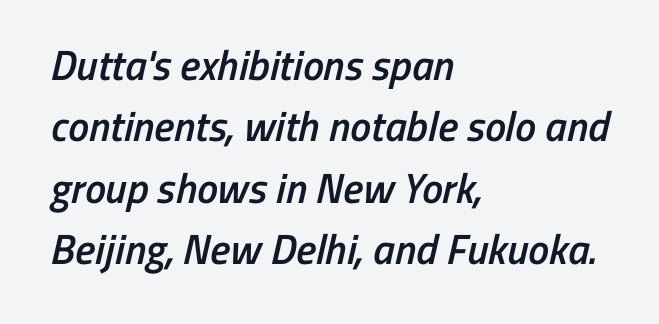
{"serif": "no", "bold": "semi", "weight": "semibold", "width": "condensed", "stroke_contrast": "low", "x_height": "medium", "monospaced": "no", "underline": "no", "align": "left", "line_spacing": "normal", "line_spacing_ratio": 1.46, "letter_spacing": "normal", "letter_spacing_em": 0.0, "glyph_px": 42}
